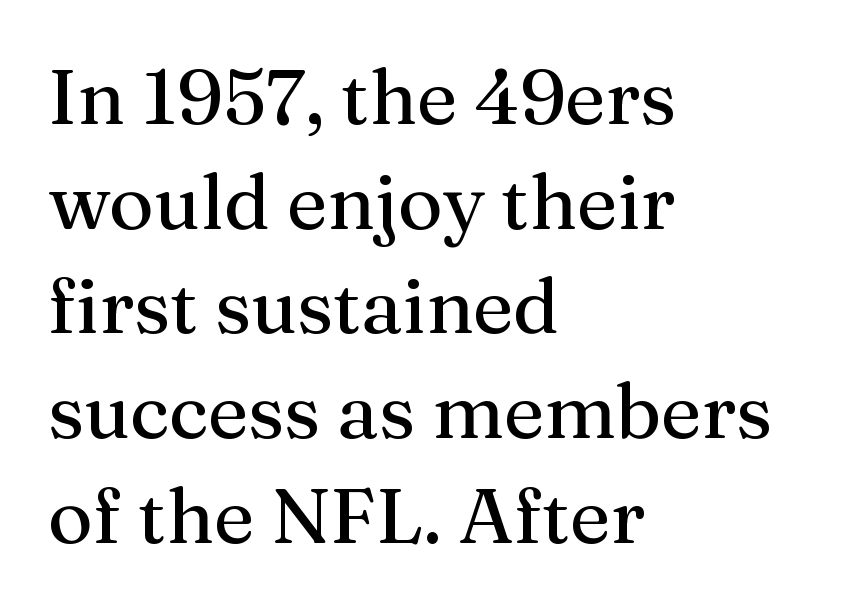
The image shows 77 px serif type, upright; set left-aligned, normal line spacing (1.36x), normal letter spacing, not underlined; medium stroke contrast and a medium x-height.
